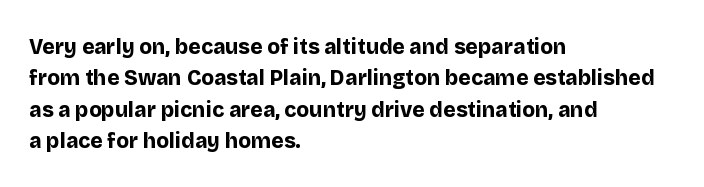
{"italic": "no", "bold": "yes", "underline": "no", "align": "left", "line_spacing": "normal", "line_spacing_ratio": 1.5, "letter_spacing": "normal", "letter_spacing_em": 0.0, "glyph_px": 21}
